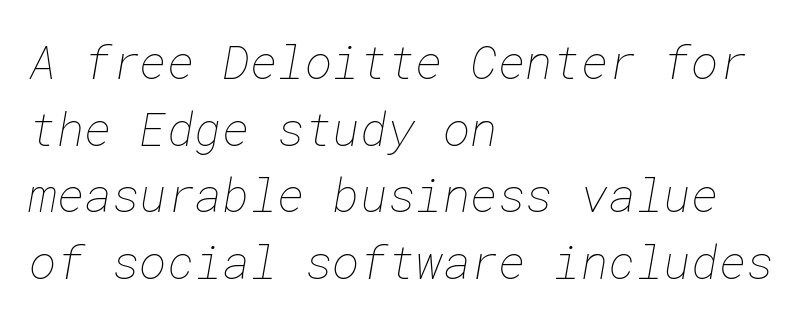
Characters follow at the spacing the type designer built in. Each row of text sits above clean, open space. Vertical stems look standard width or narrower in stroke. Interline gaps are of average width in this sample. Horizontally, the lines are justified to the leading edge only.
